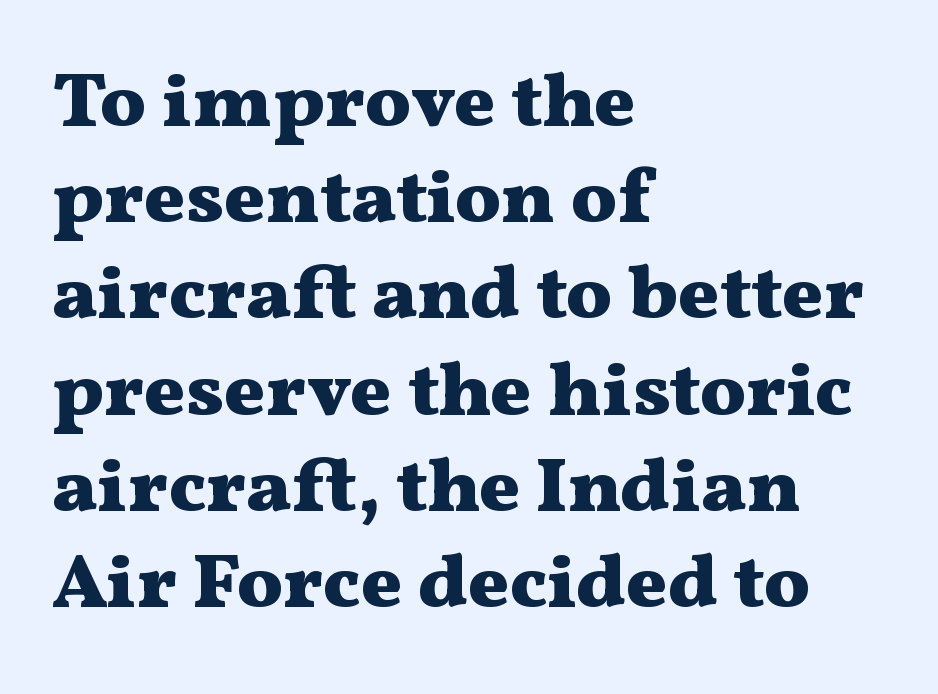
The image shows 77 px heavy, wide serif type, upright; set left-aligned, normal line spacing (1.25x), normal letter spacing, not underlined; medium stroke contrast and a medium x-height.
